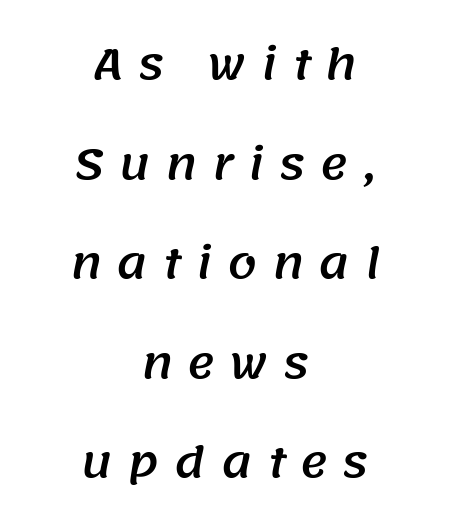
The image shows 42 px sans-serif type; set centered, loose line spacing (2.37x), unusually wide letter spacing (+0.35 em), not underlined; medium stroke contrast and a large x-height.
